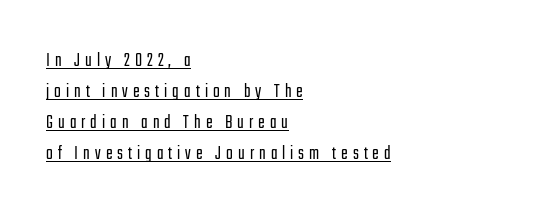
Q: Is the text bold? A: No.
Q: Is the text italic (slanted)? A: No, it is upright.
Q: Is the text underlined? A: Yes.
Q: How is the paragraph aligned? A: Left-aligned.
Q: Is the spacing between letters normal or unusually wide? A: Unusually wide.
Q: Is the spacing between lines tight, normal or loose? A: Normal.
